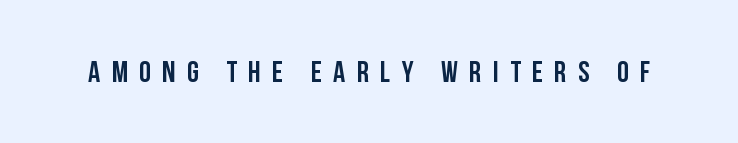
Q: Is the text italic (slanted)? A: No, it is upright.
Q: Is the typeface a serif or a sans-serif typeface? A: Sans-serif.
Q: Is the text underlined? A: No.
Q: Is the spacing between letters normal or unusually wide? A: Unusually wide.
Q: Width (condensed, normal, or wide)? A: Condensed.
Q: Stroke contrast? A: Low.
Q: x-height? A: Large.
Q: Monospaced? A: No.
